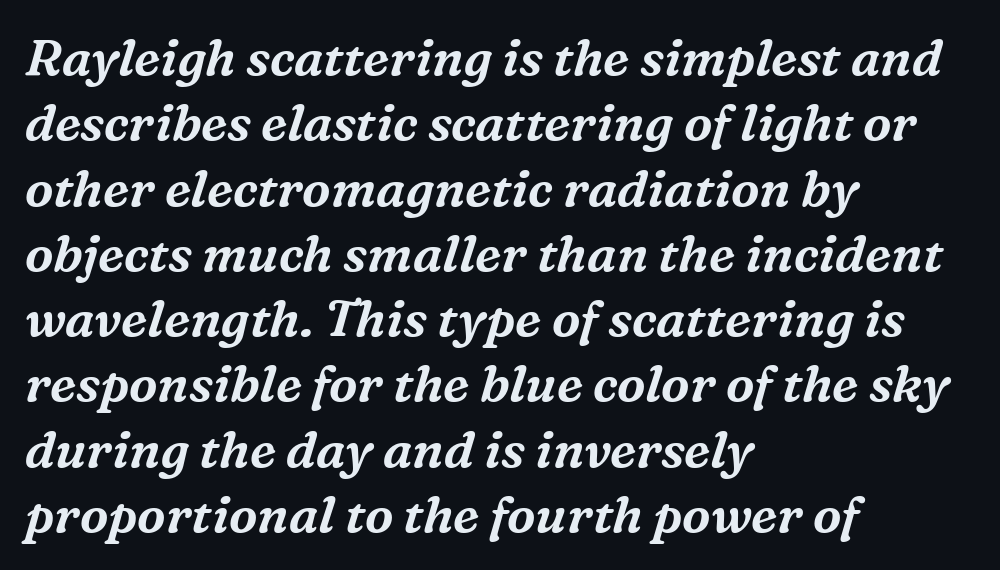
There's an unmistakable incline to the writing here. Notice how descenders clear the ascenders below comfortably — that's standard leading. Does extra space separate the letters? No, they use regular spacing. A bare baseline throughout the passage.
